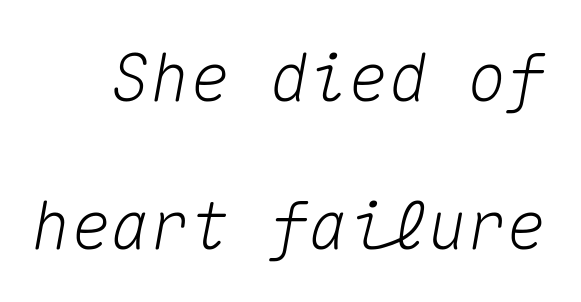
Q: Is the text italic (slanted)? A: Yes, it leans right by about 10 degrees.
Q: Is the text underlined? A: No.
Q: Is the spacing between letters normal or unusually wide? A: Normal.
Q: Is the spacing between lines tight, normal or loose? A: Loose.
Q: Width (condensed, normal, or wide)? A: Normal.
Q: Stroke contrast? A: Medium.
Q: x-height? A: Medium.
Q: Monospaced? A: Yes.
